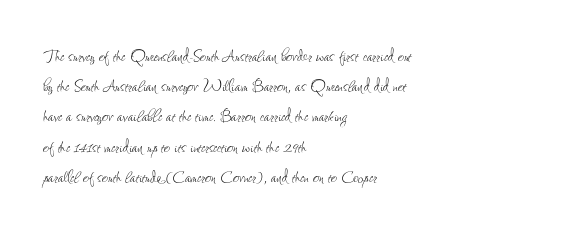
Regarding leading, the lines here are spaced in the standard way. Underline: absent. A classic flush-left, rag-right setting is used for this passage.
